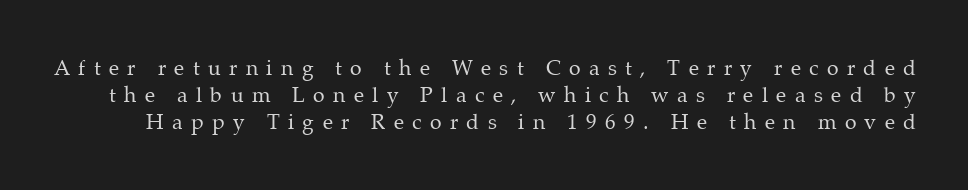
The image shows 21 px text type, upright; set normal line spacing (1.28x), unusually wide letter spacing (+0.4 em), not underlined.
